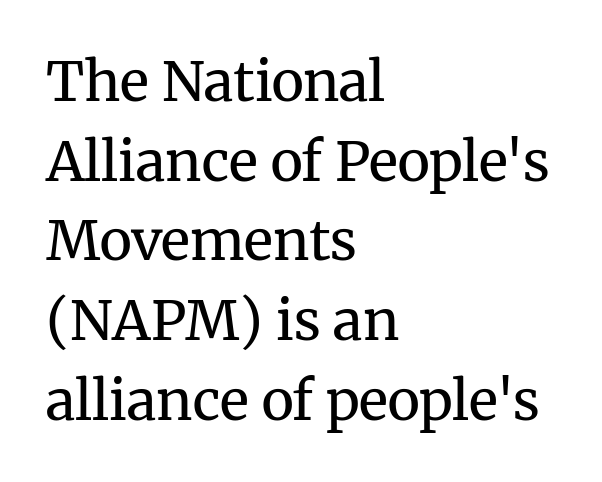
{"serif": "yes", "italic": "no", "bold": "no", "weight": "regular", "width": "normal", "stroke_contrast": "medium", "x_height": "medium", "monospaced": "no", "underline": "no", "align": "left", "line_spacing": "normal", "line_spacing_ratio": 1.45, "letter_spacing": "normal", "letter_spacing_em": 0.0, "glyph_px": 55}
